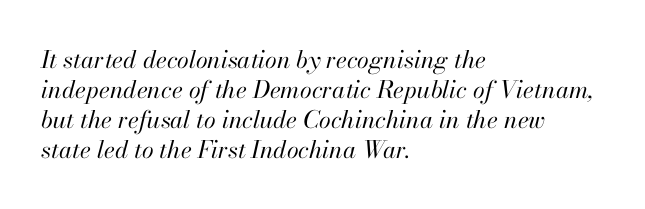
The image shows 24 px text type, italic (leaning right); set left-aligned, normal line spacing (1.25x), normal letter spacing, not underlined.
